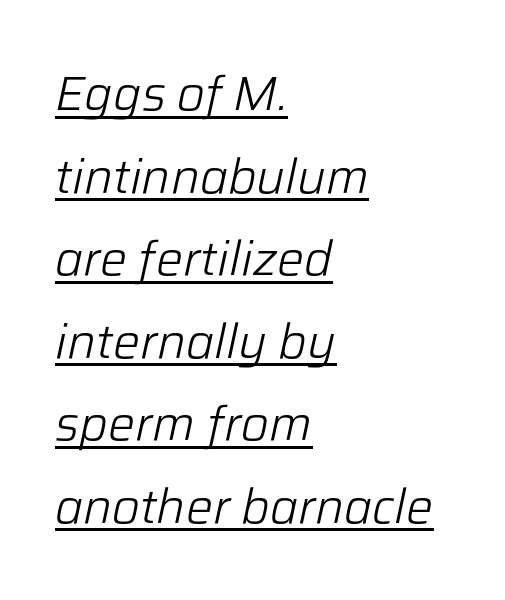
{"italic": "yes", "lean": "right", "slant_degrees": 12, "bold": "no", "weight": "light", "width": "normal", "stroke_contrast": "low", "x_height": "medium", "monospaced": "no", "underline": "yes", "align": "left", "line_spacing_ratio": 1.72, "letter_spacing": "normal", "letter_spacing_em": 0.0, "glyph_px": 48}
